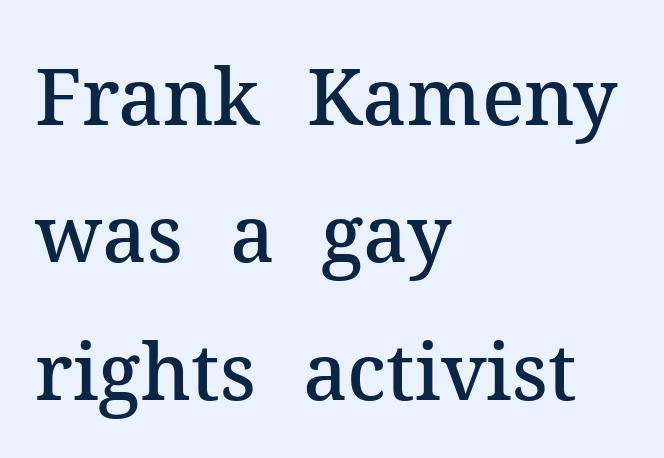
Q: Is the text bold? A: Semi-bold.
Q: Is the text italic (slanted)? A: No, it is upright.
Q: Is the typeface a serif or a sans-serif typeface? A: Serif.
Q: Is the text underlined? A: No.
Q: How is the paragraph aligned? A: Left-aligned.
Q: Is the spacing between letters normal or unusually wide? A: Normal.
Q: Width (condensed, normal, or wide)? A: Normal.
Q: Stroke contrast? A: Medium.
Q: x-height? A: Medium.
Q: Monospaced? A: No.
